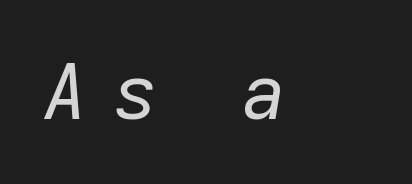
{"italic": "yes", "lean": "right", "slant_degrees": 9, "bold": "no", "weight": "regular", "width": "normal", "stroke_contrast": "low", "x_height": "medium", "monospaced": "no", "underline": "no", "align": "left", "letter_spacing": "wide", "letter_spacing_em": 0.34, "glyph_px": 76}
